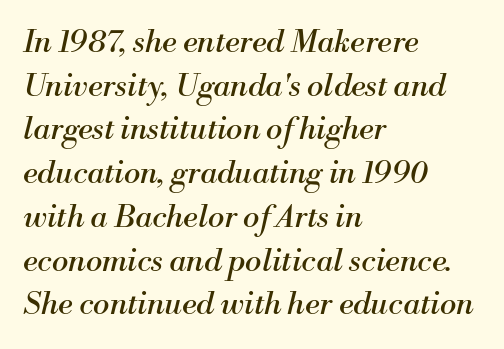
{"serif": "yes", "italic": "yes", "lean": "right", "slant_degrees": 13, "bold": "no", "weight": "regular", "width": "normal", "stroke_contrast": "medium", "x_height": "small", "monospaced": "no", "underline": "no", "align": "left", "line_spacing": "normal", "line_spacing_ratio": 1.41, "letter_spacing": "normal", "letter_spacing_em": 0.0, "glyph_px": 31}
